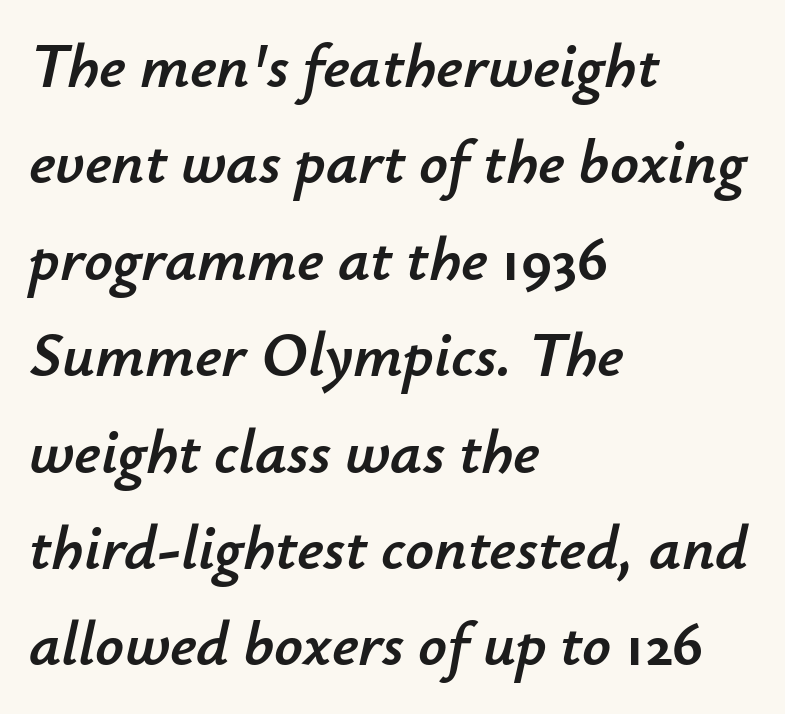
{"italic": "yes", "lean": "right", "slant_degrees": 12, "width": "normal", "stroke_contrast": "low", "x_height": "small", "monospaced": "no", "underline": "no", "align": "left", "line_spacing": "normal", "line_spacing_ratio": 1.53, "letter_spacing": "normal", "letter_spacing_em": 0.0, "glyph_px": 63}
